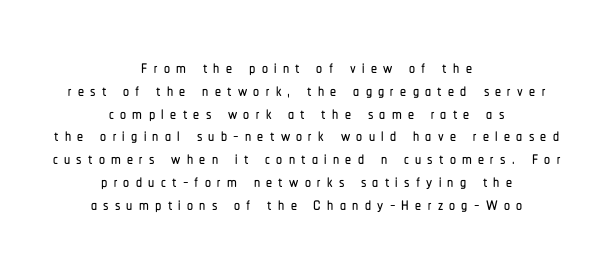
{"italic": "no", "underline": "no", "align": "center", "line_spacing": "tight", "line_spacing_ratio": 0.95, "letter_spacing": "wide", "letter_spacing_em": 0.26, "glyph_px": 24}
